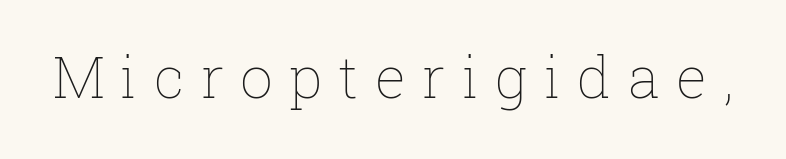
Upright lettering throughout. Unbolded letterforms with no extra heft. Looks like regular typesetting: each glyph gets only the width it needs. Substantial extra tracking has been applied to these lines.
